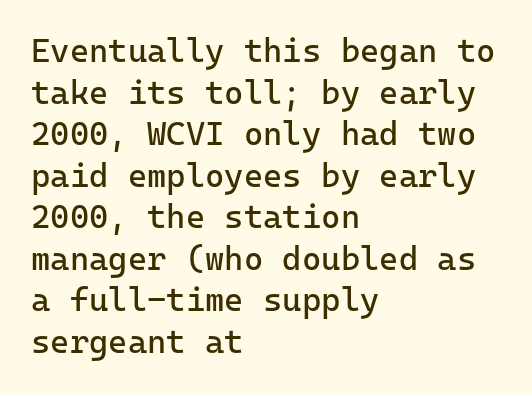
The image shows 33 px regular-weight sans-serif type, upright, monospaced; set left-aligned, normal line spacing (1.26x), normal letter spacing, not underlined; low stroke contrast and a medium x-height.
